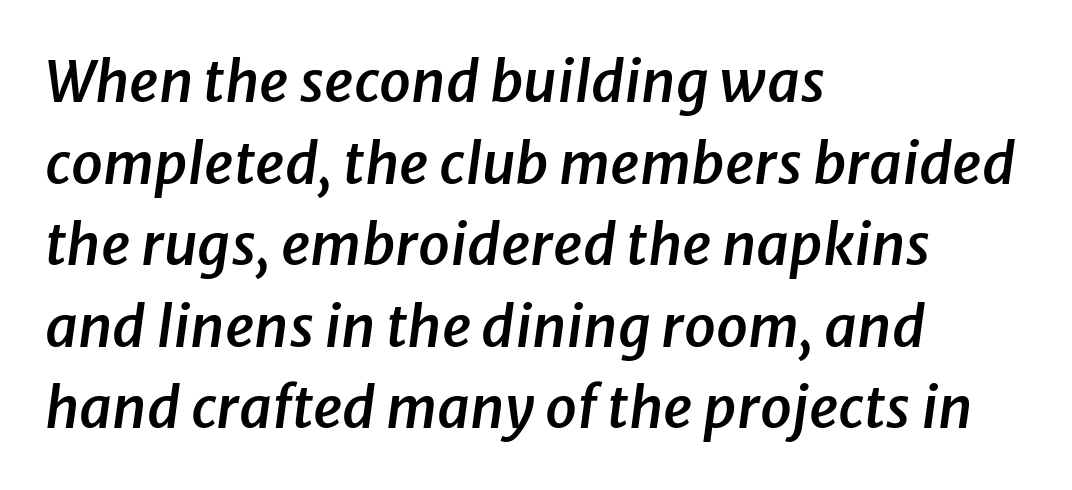
{"italic": "yes", "lean": "right", "slant_degrees": 8, "bold": "semi", "weight": "semibold", "width": "normal", "stroke_contrast": "low", "x_height": "medium", "monospaced": "no", "underline": "no", "align": "left", "line_spacing": "normal", "line_spacing_ratio": 1.43, "letter_spacing": "normal", "letter_spacing_em": 0.0, "glyph_px": 57}
